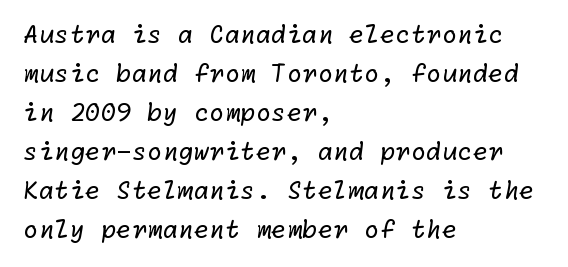
The glyphs are unaccompanied by any horizontal stroke below them. Leading: standard. Each line starts at the same left margin while the right side varies. Short note: letters normally spaced.
